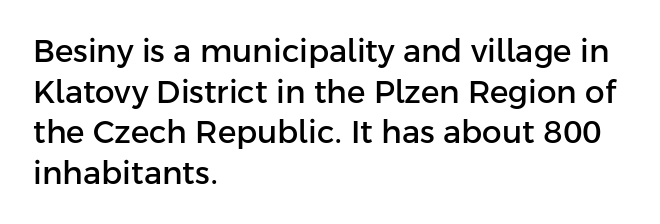
{"serif": "no", "italic": "no", "width": "normal", "stroke_contrast": "low", "x_height": "medium", "monospaced": "no", "underline": "no", "align": "left", "line_spacing": "normal", "line_spacing_ratio": 1.31, "letter_spacing": "normal", "letter_spacing_em": 0.0, "glyph_px": 31}
